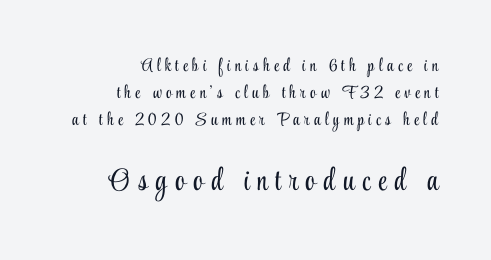
Reading down the column, the eye jumps a familiar distance to each next line. Here the designer chose a conventional face with non-uniform glyph widths. Short note: letters widely spaced. This reads as an unemphasized weight, regular at the heaviest.
